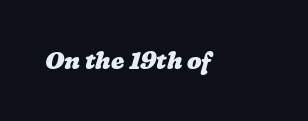
Standard letterfit; no display-style spreading of the glyphs. What weight is shown? A full bold with thick strokes. Has an underline been added? It has not.
